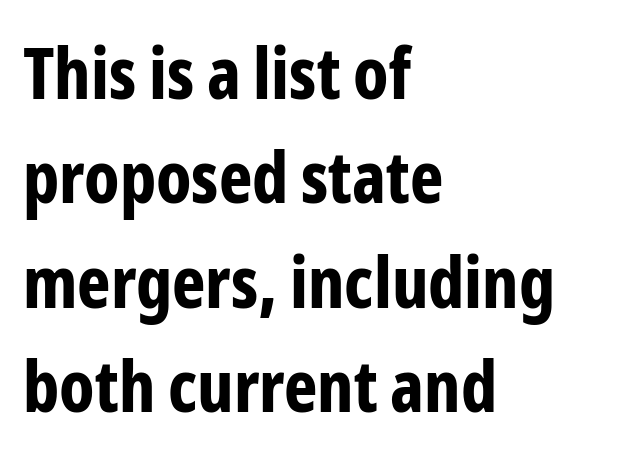
The image shows 71 px bold, condensed sans-serif type, upright; set left-aligned, normal line spacing (1.47x), normal letter spacing, not underlined; low stroke contrast and a medium x-height.
